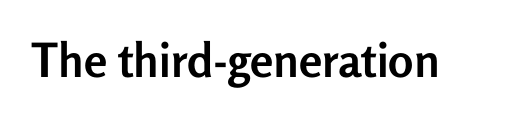
Tracking value appears to be zero — textbook default spacing. Bare-footed words on every line. Think of a printed novel: that variable character pitch is what you see here. Are there feet on the stems? There aren't — it's a sans. Pretty heavy lettering here — definitely bold.
